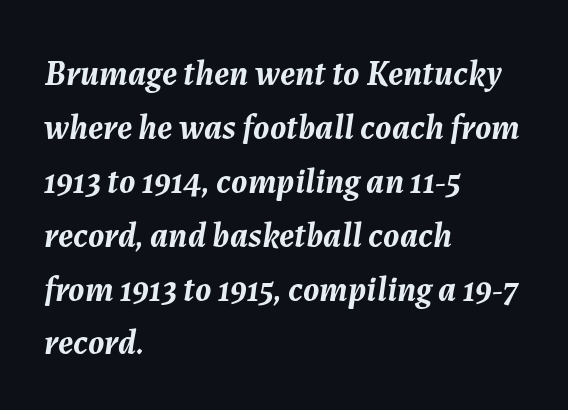
Q: Is the text bold? A: Yes.
Q: Is the text italic (slanted)? A: Yes, it leans right by about 7 degrees.
Q: Is the text underlined? A: No.
Q: How is the paragraph aligned? A: Left-aligned.
Q: Is the spacing between letters normal or unusually wide? A: Normal.
Q: Is the spacing between lines tight, normal or loose? A: Normal.
Q: Width (condensed, normal, or wide)? A: Normal.
Q: Stroke contrast? A: Medium.
Q: x-height? A: Medium.
Q: Monospaced? A: No.
